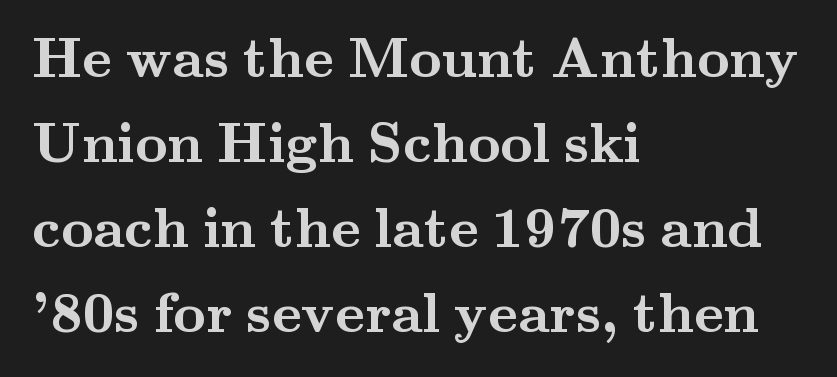
{"serif": "yes", "italic": "no", "bold": "yes", "weight": "semibold", "width": "wide", "stroke_contrast": "medium", "x_height": "small", "monospaced": "no", "underline": "no", "align": "left", "line_spacing": "normal", "line_spacing_ratio": 1.52, "letter_spacing": "normal", "letter_spacing_em": 0.0, "glyph_px": 56}
